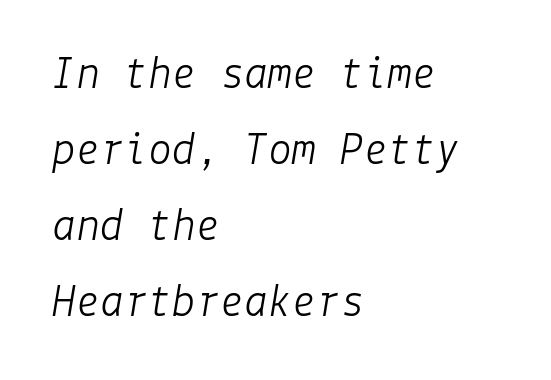
{"italic": "yes", "lean": "right", "slant_degrees": 9, "bold": "no", "weight": "light", "width": "normal", "stroke_contrast": "low", "x_height": "medium", "underline": "no", "align": "left", "line_spacing": "normal", "line_spacing_ratio": 1.58, "letter_spacing": "normal", "letter_spacing_em": 0.0, "glyph_px": 48}
